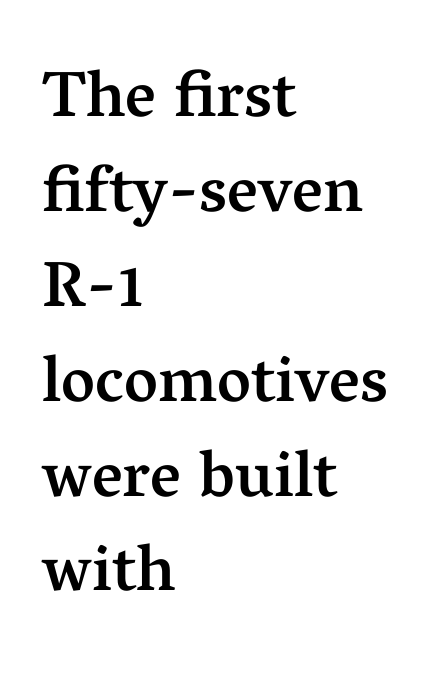
{"serif": "yes", "italic": "no", "bold": "semi", "weight": "semibold", "width": "normal", "stroke_contrast": "medium", "x_height": "medium", "monospaced": "no", "underline": "no", "align": "left", "line_spacing": "normal", "line_spacing_ratio": 1.46, "letter_spacing": "normal", "letter_spacing_em": 0.0, "glyph_px": 65}
